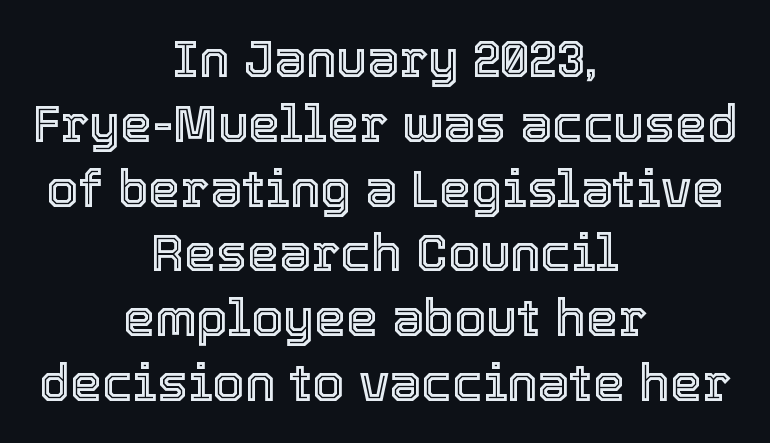
Q: Is the text italic (slanted)? A: No, it is upright.
Q: Is the text underlined? A: No.
Q: How is the paragraph aligned? A: Centered.
Q: Is the spacing between letters normal or unusually wide? A: Normal.
Q: Is the spacing between lines tight, normal or loose? A: Normal.
Q: Width (condensed, normal, or wide)? A: Normal.
Q: x-height? A: Medium.
Q: Monospaced? A: No.
